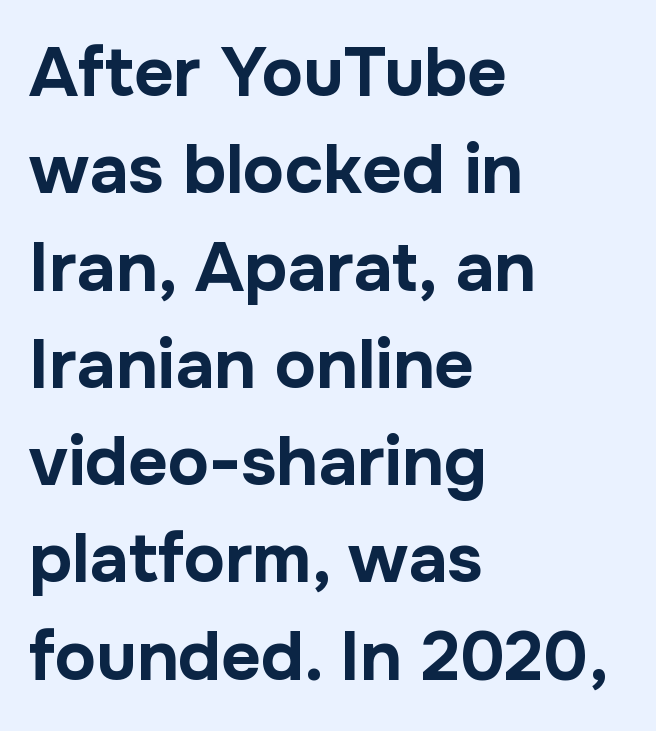
Is there any slant? The stems are plumb. A dark, heavy texture on the line: the type is bold. Examine the stroke ends and you'll find no serifs. The paragraph has a hard left edge and a soft right edge. Think of a printed novel: that variable character pitch is what you see here.
